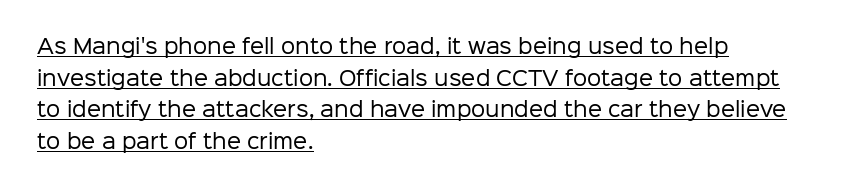
Q: Is the text bold? A: No.
Q: Is the text italic (slanted)? A: No, it is upright.
Q: Is the text underlined? A: Yes.
Q: How is the paragraph aligned? A: Left-aligned.
Q: Is the spacing between letters normal or unusually wide? A: Normal.
Q: Is the spacing between lines tight, normal or loose? A: Normal.
